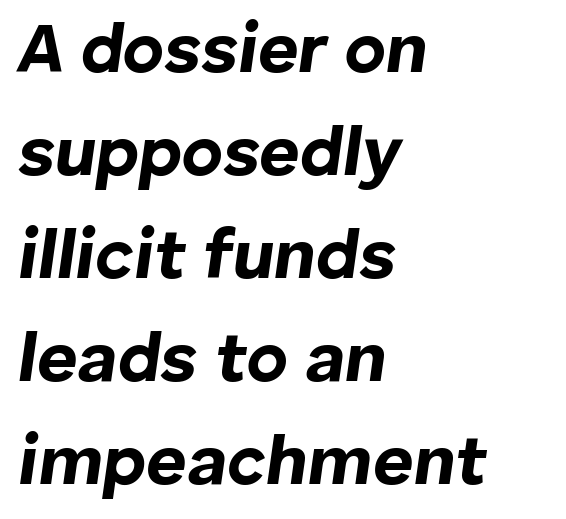
Q: Is the text bold? A: Yes.
Q: Is the text italic (slanted)? A: Yes, it leans right by about 8 degrees.
Q: Is the text underlined? A: No.
Q: How is the paragraph aligned? A: Left-aligned.
Q: Is the spacing between letters normal or unusually wide? A: Normal.
Q: Is the spacing between lines tight, normal or loose? A: Normal.
Q: Width (condensed, normal, or wide)? A: Normal.
Q: Stroke contrast? A: Low.
Q: x-height? A: Medium.
Q: Monospaced? A: No.
